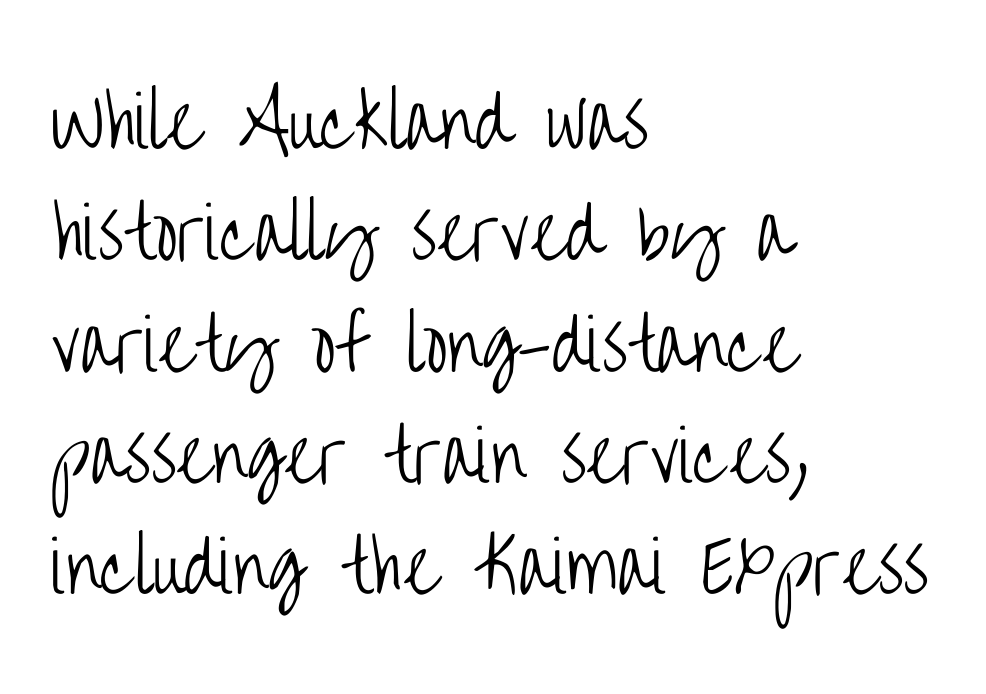
Q: Is the text bold? A: No.
Q: Is the text italic (slanted)? A: No, it is upright.
Q: Is the typeface a serif or a sans-serif typeface? A: Sans-serif.
Q: Is the text underlined? A: No.
Q: How is the paragraph aligned? A: Left-aligned.
Q: Is the spacing between letters normal or unusually wide? A: Normal.
Q: Is the spacing between lines tight, normal or loose? A: Normal.
Q: Width (condensed, normal, or wide)? A: Condensed.
Q: Stroke contrast? A: Low.
Q: x-height? A: Large.
Q: Monospaced? A: No.
